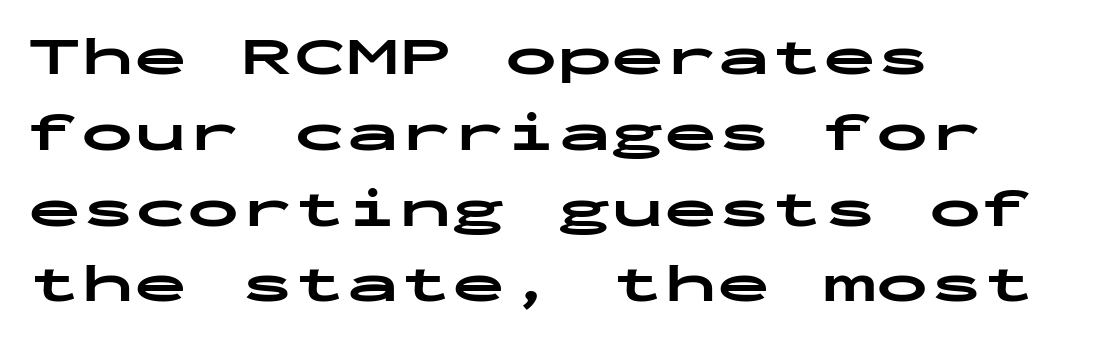
{"serif": "no", "italic": "no", "bold": "yes", "weight": "bold", "width": "wide", "stroke_contrast": "low", "x_height": "medium", "monospaced": "yes", "underline": "no", "align": "left", "line_spacing": "normal", "line_spacing_ratio": 1.43, "letter_spacing": "normal", "letter_spacing_em": 0.0, "glyph_px": 53}
